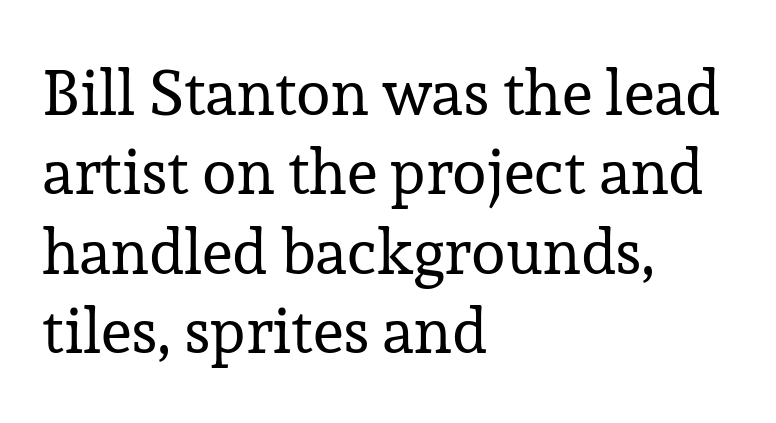
{"serif": "yes", "italic": "no", "bold": "no", "weight": "regular", "width": "normal", "stroke_contrast": "low", "x_height": "medium", "monospaced": "no", "underline": "no", "align": "left", "line_spacing": "normal", "line_spacing_ratio": 1.26, "letter_spacing": "normal", "letter_spacing_em": 0.0, "glyph_px": 63}
